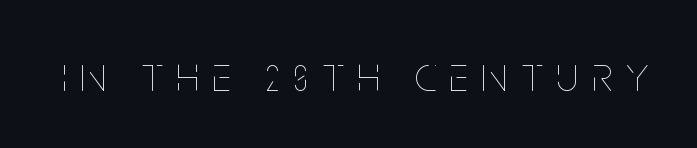
Q: Is the text bold? A: No.
Q: Is the text italic (slanted)? A: No, it is upright.
Q: Is the text underlined? A: No.
Q: Is the spacing between letters normal or unusually wide? A: Unusually wide.
Q: Width (condensed, normal, or wide)? A: Condensed.
Q: Stroke contrast? A: Low.
Q: x-height? A: Large.
Q: Monospaced? A: No.
